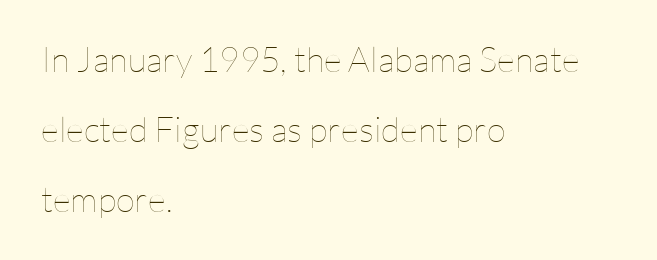
The image shows 35 px thin type, upright; set left-aligned, loose line spacing (2.0x), normal letter spacing, not underlined; low stroke contrast and a medium x-height.
